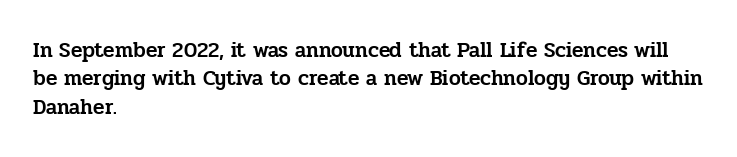
Q: Is the text italic (slanted)? A: No, it is upright.
Q: Is the text underlined? A: No.
Q: How is the paragraph aligned? A: Left-aligned.
Q: Is the spacing between letters normal or unusually wide? A: Normal.
Q: Is the spacing between lines tight, normal or loose? A: Normal.
